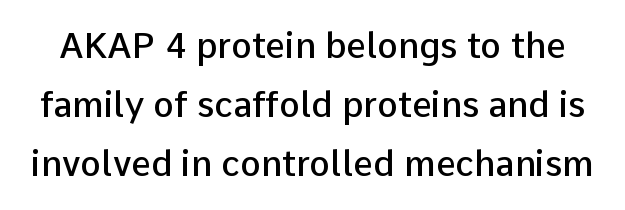
Each glyph is drawn with semibold strokes, heavier than normal yet not fully bold. This sample uses plain, unmodified letter spacing. Ordinary non-slanted type is in use. This rendering features lettering with no underline. Character widths vary here, with narrow letters taking less room than wide ones.
